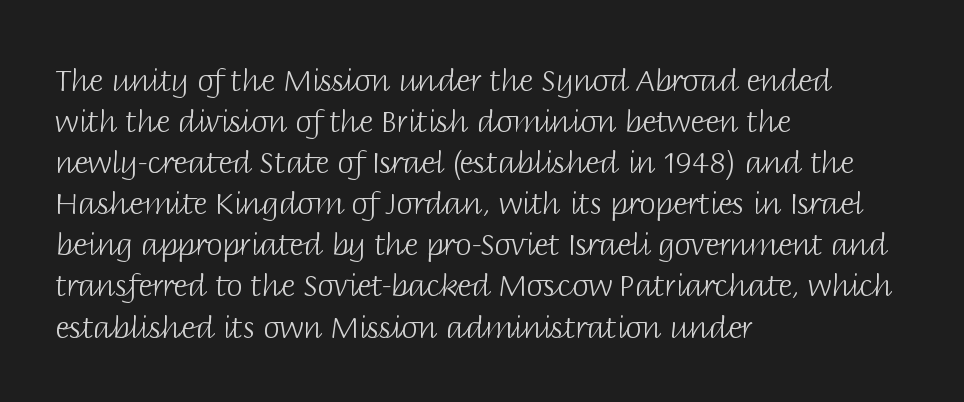
These lines are rendered in a variable-pitch font. The gap between lines stays unmarked. This rendering leaves character spacing at its baseline value. The strokes are not fattened; the text isn't bold. Ascenders rise straight up at ninety degrees. If you measured baseline to baseline, you'd find a middling distance.
